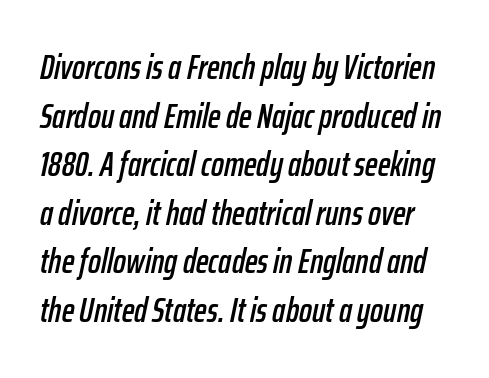
Q: Is the text italic (slanted)? A: Yes, it leans right by about 12 degrees.
Q: Is the text underlined? A: No.
Q: Is the spacing between letters normal or unusually wide? A: Normal.
Q: Is the spacing between lines tight, normal or loose? A: Normal.
Q: Width (condensed, normal, or wide)? A: Condensed.
Q: Stroke contrast? A: Low.
Q: x-height? A: Medium.
Q: Monospaced? A: No.
